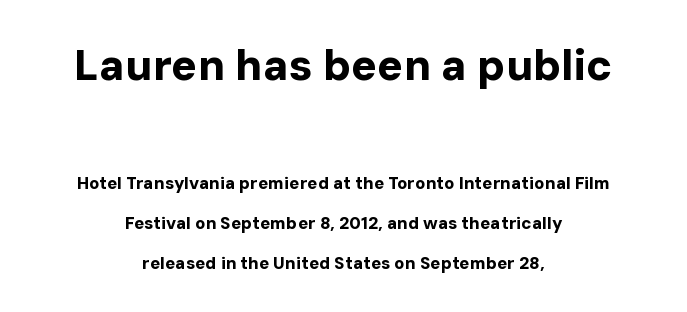
Q: Is the text bold? A: Yes.
Q: Is the text italic (slanted)? A: No, it is upright.
Q: Is the typeface a serif or a sans-serif typeface? A: Sans-serif.
Q: Is the text underlined? A: No.
Q: How is the paragraph aligned? A: Centered.
Q: Is the spacing between letters normal or unusually wide? A: Normal.
Q: Is the spacing between lines tight, normal or loose? A: Loose.
Q: Which block of text is set in a larger size, the first (top) or the second (bottom)? A: The first (top) one.
Q: Width (condensed, normal, or wide)? A: Normal.
Q: Stroke contrast? A: Low.
Q: x-height? A: Medium.
Q: Monospaced? A: No.
